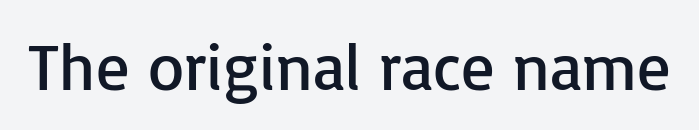
Stroke terminals: plain, sans-serif. Does the lettering tilt? It doesn't — this is upright. What stands out about the letter spacing? Nothing — it is the standard amount. The specimen omits any rule beneath the text block's lines.
